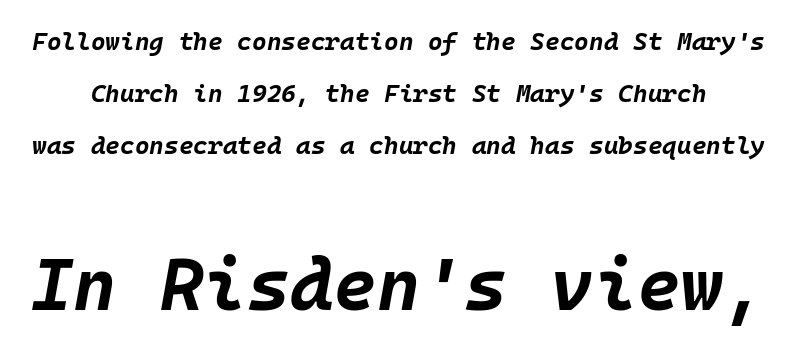
Nothing unusual about the tracking: characters are spaced as the font intends. The rendering uses a bold face; every stroke is thick and dark. The rendering applies a slant to the glyphs. Leading: increased. This sample has the even, mechanical cadence of fixed-width lettering.
